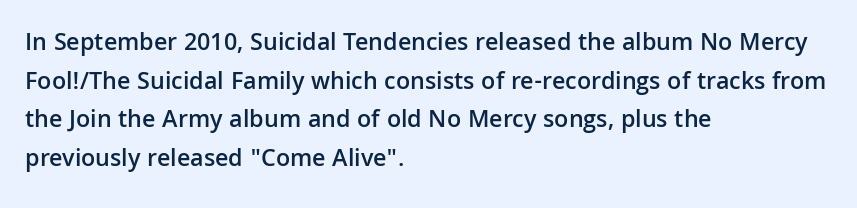
Quick note: underline off. The passage is arranged the way most books set body copy — flush left. Quick note: interline space is typical. Posture: vertical. The letters sit at their default tracking, neither squeezed nor spread.
